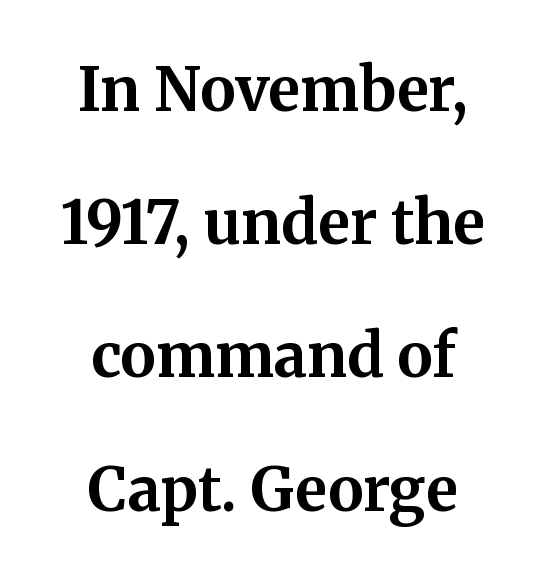
{"serif": "yes", "italic": "no", "bold": "yes", "weight": "bold", "width": "normal", "stroke_contrast": "medium", "x_height": "medium", "monospaced": "no", "underline": "no", "align": "center", "line_spacing": "loose", "line_spacing_ratio": 2.22, "letter_spacing": "normal", "letter_spacing_em": 0.0, "glyph_px": 60}
